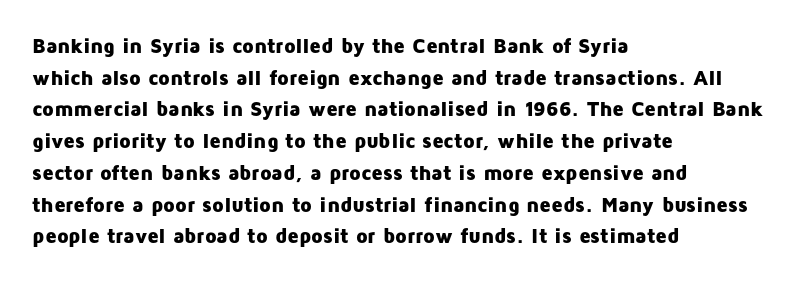
This is roman type, the default non-slanted kind. Observe the ordinary spacing: letters are neighbours, not strangers. The space between consecutive lines is moderate. Leftover space on each line is placed entirely after the last word. The string is rendered with underlining switched off. What weight is shown? A full bold with thick strokes.
